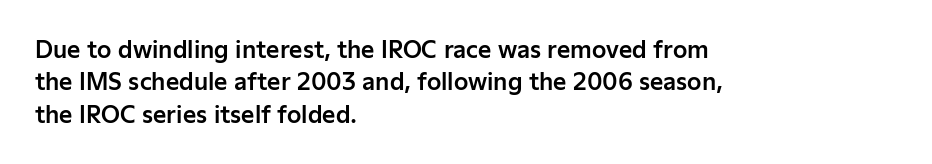
Q: Is the text italic (slanted)? A: No, it is upright.
Q: Is the text underlined? A: No.
Q: How is the paragraph aligned? A: Left-aligned.
Q: Is the spacing between letters normal or unusually wide? A: Normal.
Q: Is the spacing between lines tight, normal or loose? A: Normal.
